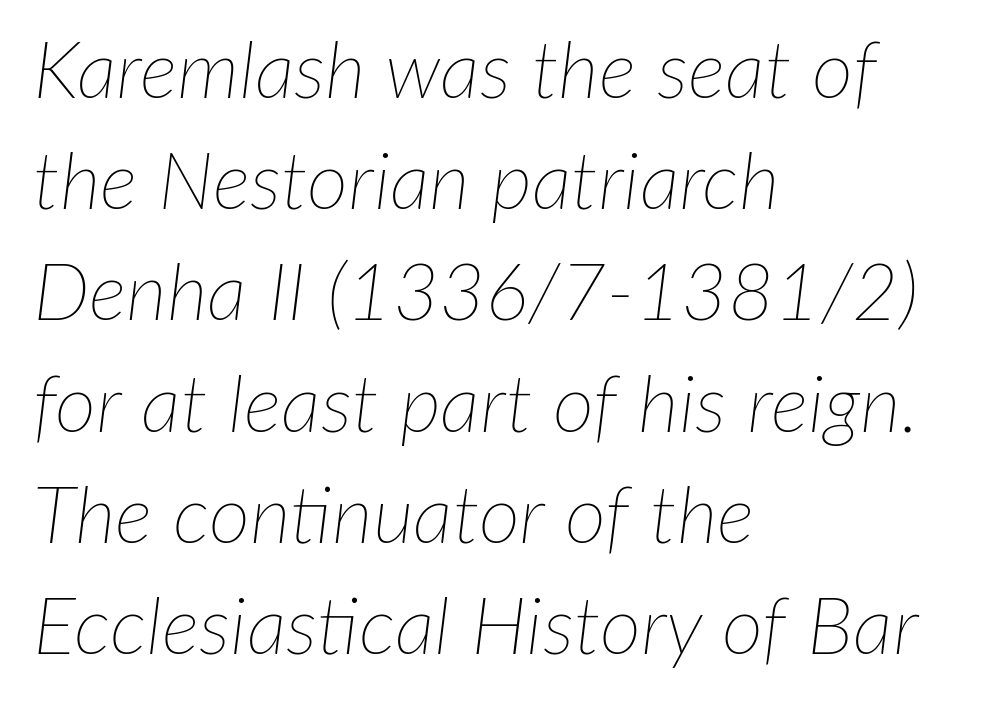
Q: Is the text bold? A: No.
Q: Is the text italic (slanted)? A: Yes, it leans right by about 7 degrees.
Q: Is the text underlined? A: No.
Q: How is the paragraph aligned? A: Left-aligned.
Q: Is the spacing between letters normal or unusually wide? A: Normal.
Q: Is the spacing between lines tight, normal or loose? A: Normal.
Q: Width (condensed, normal, or wide)? A: Normal.
Q: Stroke contrast? A: Low.
Q: x-height? A: Medium.
Q: Monospaced? A: No.
